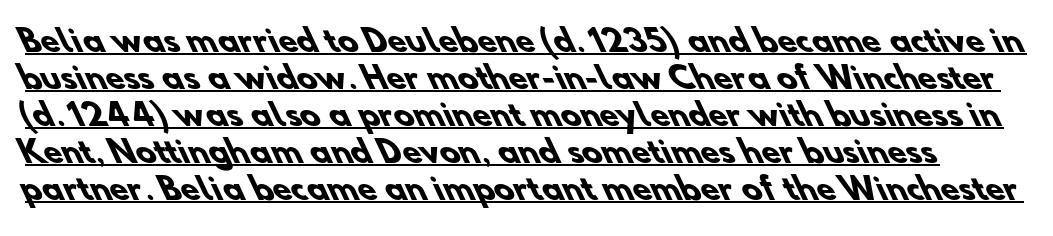
The image shows 30 px heavy sans-serif type; set line spacing 1.23x, normal letter spacing, underlined; low stroke contrast and a small x-height.
